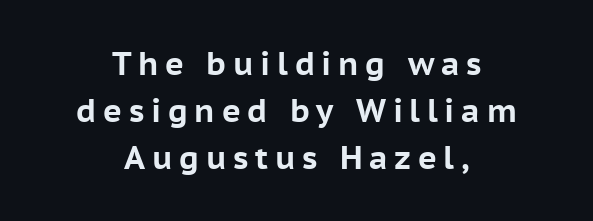
{"serif": "no", "italic": "no", "bold": "yes", "weight": "bold", "width": "normal", "stroke_contrast": "low", "x_height": "medium", "monospaced": "no", "underline": "no", "align": "center", "line_spacing": "normal", "line_spacing_ratio": 1.47, "letter_spacing": "wide", "letter_spacing_em": 0.21, "glyph_px": 32}
